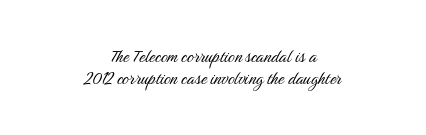
Vertical stems look standard width or narrower in stroke. Between one letter and the next there's only the usual sliver of space. Notice how descenders almost collide with the ascenders below — that's tight leading. Unmarked baselines from the first word to the last. If you folded the block vertically in half, each line would mirror itself in length.
